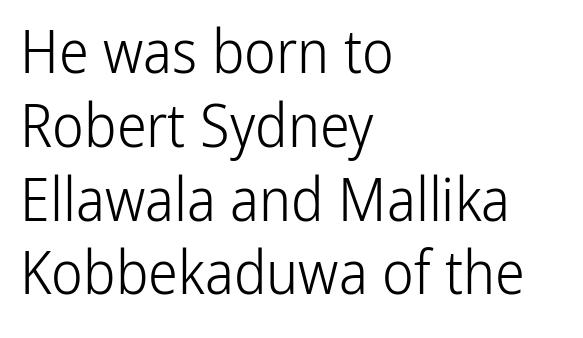
{"serif": "no", "italic": "no", "bold": "no", "weight": "light", "width": "condensed", "stroke_contrast": "low", "x_height": "medium", "monospaced": "no", "underline": "no", "align": "left", "line_spacing_ratio": 1.23, "letter_spacing": "normal", "letter_spacing_em": 0.0, "glyph_px": 60}
